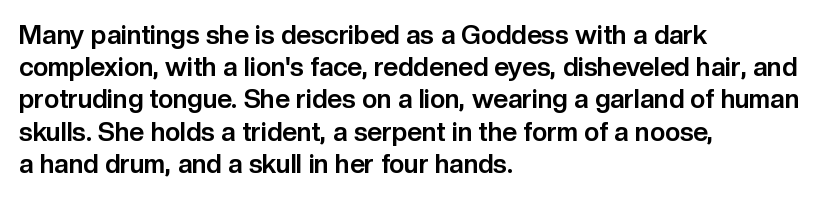
The image shows 26 px bold type, upright; set left-aligned, line spacing 1.24x, normal letter spacing, not underlined.
